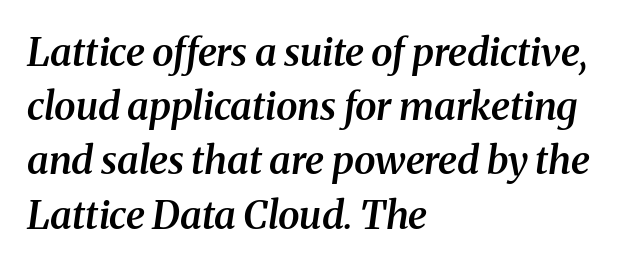
Q: Is the text bold? A: Semi-bold.
Q: Is the text italic (slanted)? A: Yes, it leans right by about 8 degrees.
Q: Is the typeface a serif or a sans-serif typeface? A: Serif.
Q: Is the text underlined? A: No.
Q: How is the paragraph aligned? A: Left-aligned.
Q: Is the spacing between letters normal or unusually wide? A: Normal.
Q: Is the spacing between lines tight, normal or loose? A: Normal.
Q: Width (condensed, normal, or wide)? A: Normal.
Q: Stroke contrast? A: Medium.
Q: x-height? A: Medium.
Q: Monospaced? A: No.
